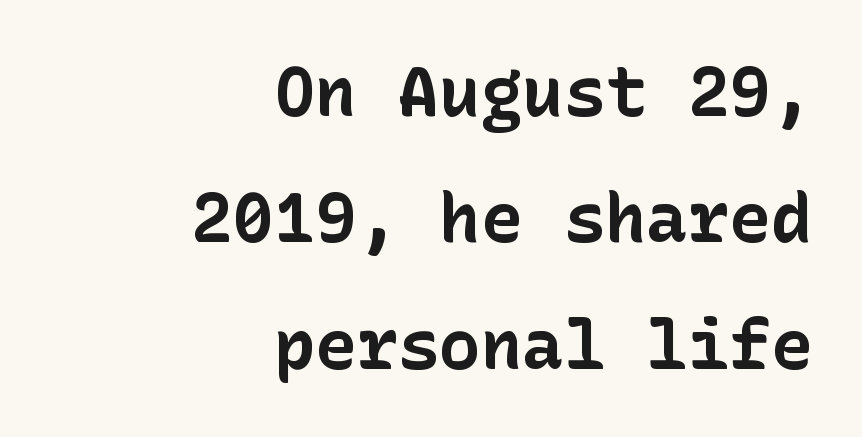
The image shows 69 px bold sans-serif type, upright; set right-aligned, line spacing 1.83x, normal letter spacing, not underlined; low stroke contrast and a medium x-height.
